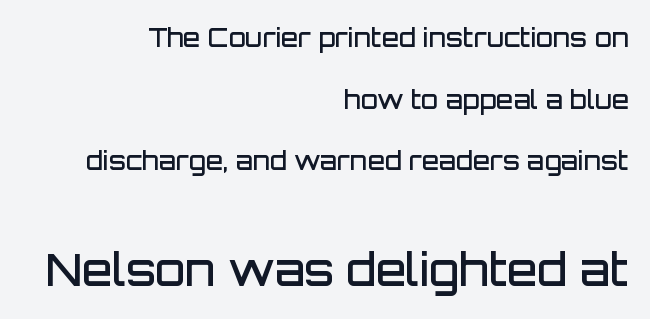
The image shows 44 px semibold sans-serif type, upright; set right-aligned, loose line spacing (2.47x), normal letter spacing, not underlined; the second (bottom) block is 1.76x larger; low stroke contrast and a large x-height.
